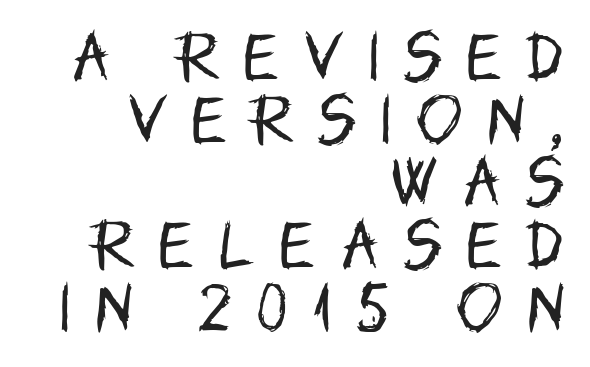
The image shows 55 px regular-weight, condensed sans-serif type, upright; set right-aligned, tight line spacing (1.14x), unusually wide letter spacing (+0.45 em), not underlined; low stroke contrast and a large x-height.
